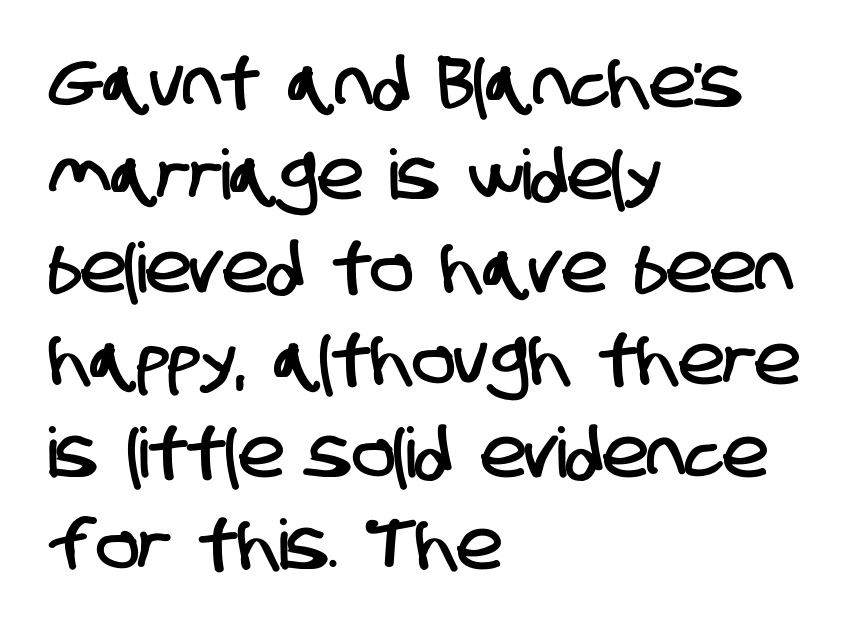
{"serif": "no", "width": "condensed", "stroke_contrast": "low", "x_height": "large", "monospaced": "no", "underline": "no", "align": "left", "line_spacing": "normal", "line_spacing_ratio": 1.34, "letter_spacing": "normal", "letter_spacing_em": 0.0, "glyph_px": 69}
